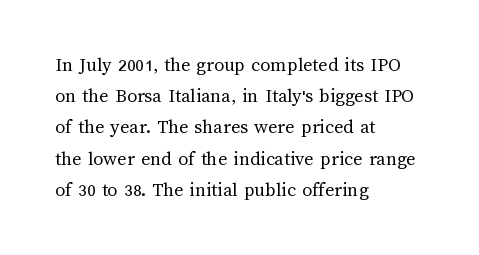
Q: Is the text bold? A: No.
Q: Is the text italic (slanted)? A: No, it is upright.
Q: Is the text underlined? A: No.
Q: How is the paragraph aligned? A: Left-aligned.
Q: Is the spacing between letters normal or unusually wide? A: Normal.
Q: Is the spacing between lines tight, normal or loose? A: Normal.
